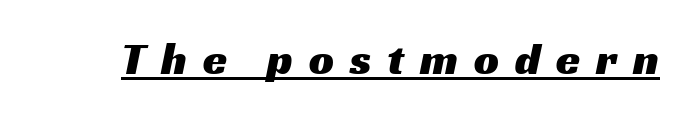
Think of a printed novel: that variable character pitch is what you see here. Note: no serifs on the glyphs. A baseline rule has been typeset under these characters. There is plenty of visible air inserted between adjacent glyphs.
